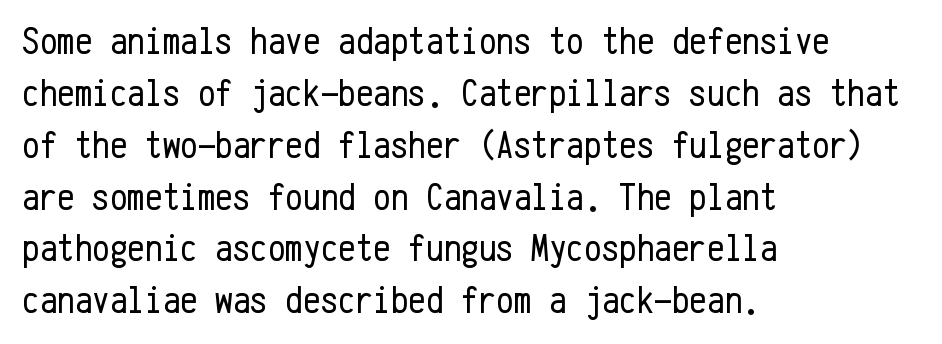
Characters follow at the spacing the type designer built in. Monospaced: the letters line up in strict vertical columns. This is roman type, the default non-slanted kind. Check where the strokes stop: nothing finishes them off — pure sans.
